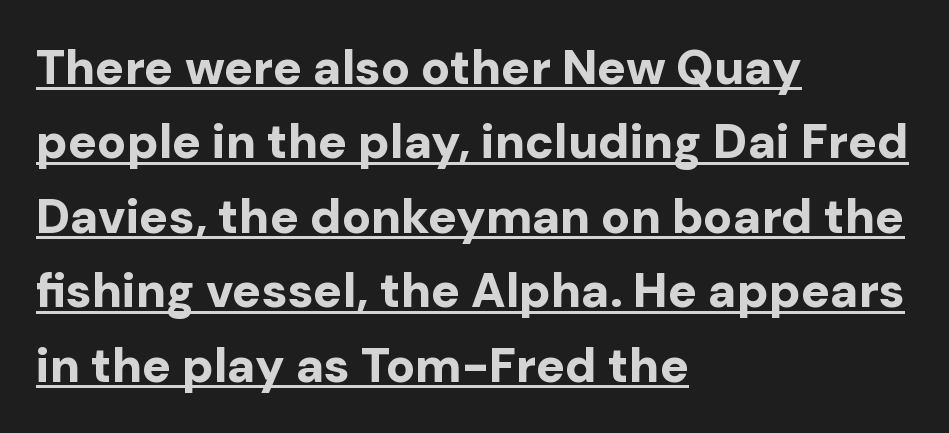
The image shows 48 px bold sans-serif type, upright; set left-aligned, normal line spacing (1.55x), normal letter spacing, underlined; low stroke contrast and a medium x-height.
